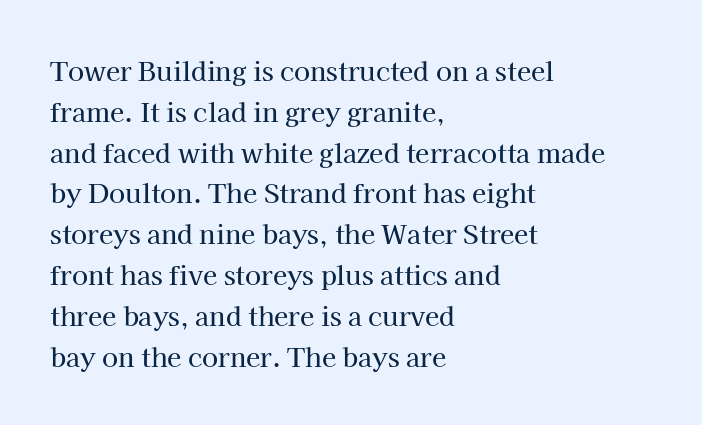
The image shows 26 px text type, upright; set left-aligned, normal line spacing (1.57x), normal letter spacing, not underlined.
